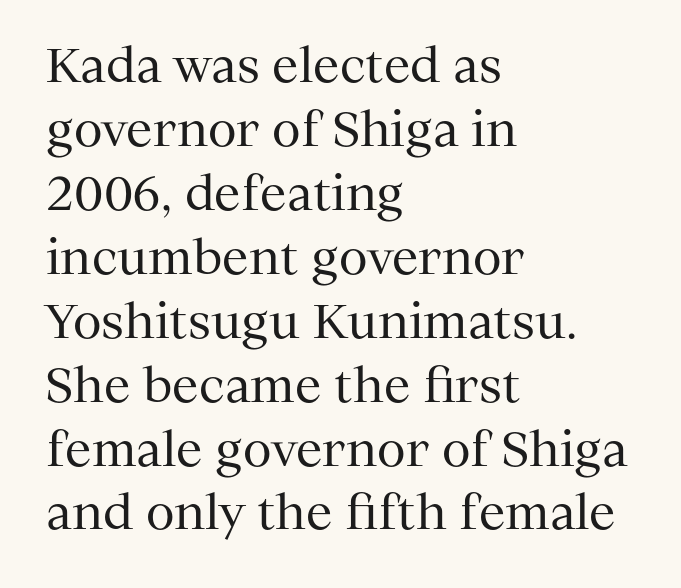
Q: Is the text bold? A: No.
Q: Is the text italic (slanted)? A: No, it is upright.
Q: Is the typeface a serif or a sans-serif typeface? A: Serif.
Q: Is the text underlined? A: No.
Q: How is the paragraph aligned? A: Left-aligned.
Q: Is the spacing between letters normal or unusually wide? A: Normal.
Q: Is the spacing between lines tight, normal or loose? A: Normal.
Q: Width (condensed, normal, or wide)? A: Normal.
Q: Stroke contrast? A: Medium.
Q: x-height? A: Medium.
Q: Monospaced? A: No.
